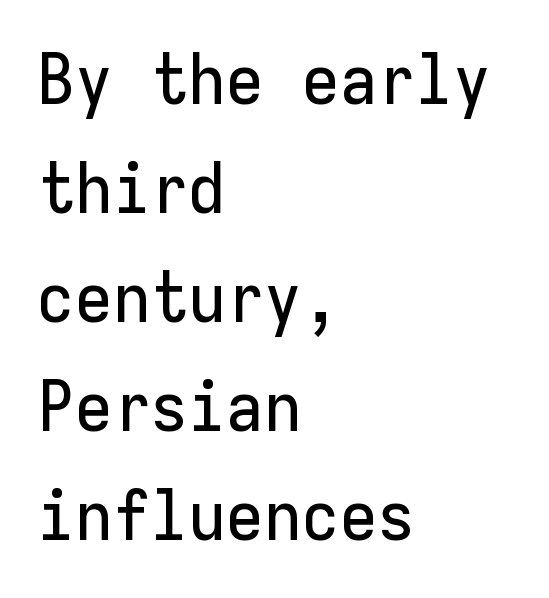
The image shows 69 px sans-serif type, upright, monospaced; set left-aligned, normal line spacing (1.58x), normal letter spacing, not underlined; low stroke contrast and a medium x-height.
